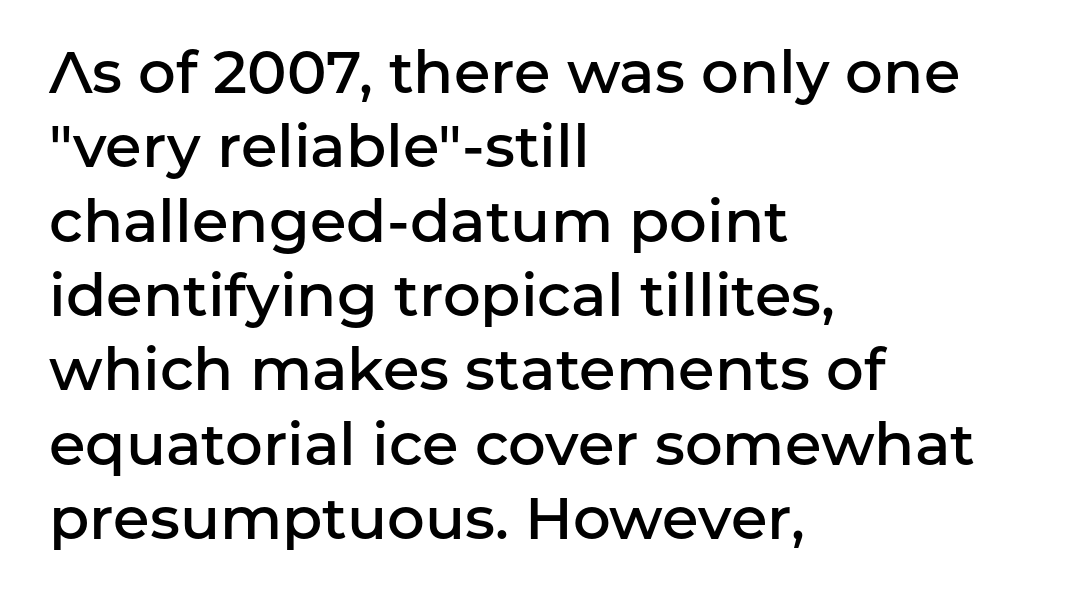
{"serif": "no", "italic": "no", "bold": "semi", "weight": "semibold", "width": "normal", "stroke_contrast": "low", "x_height": "medium", "monospaced": "no", "underline": "no", "align": "left", "line_spacing": "normal", "line_spacing_ratio": 1.26, "letter_spacing": "normal", "letter_spacing_em": 0.0, "glyph_px": 59}
